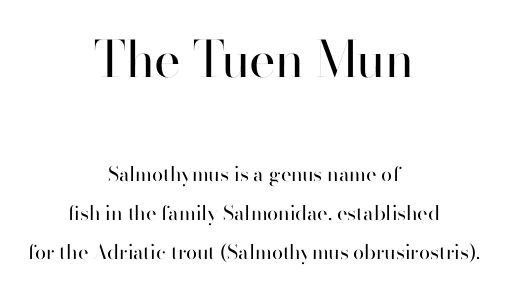
The image shows 50 px regular-weight sans-serif type, upright; set centered, loose line spacing (1.96x), normal letter spacing, not underlined; the first (top) block is 2.5x larger; high stroke contrast and a small x-height.
